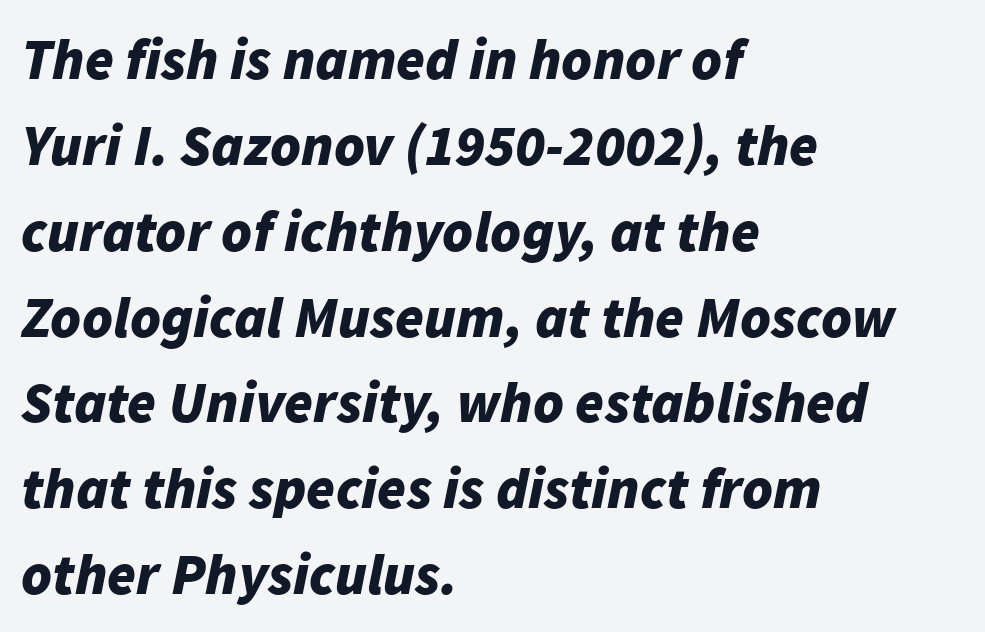
Q: Is the text bold? A: Yes.
Q: Is the text italic (slanted)? A: Yes, it leans right by about 11 degrees.
Q: Is the text underlined? A: No.
Q: How is the paragraph aligned? A: Left-aligned.
Q: Is the spacing between letters normal or unusually wide? A: Normal.
Q: Is the spacing between lines tight, normal or loose? A: Normal.
Q: Width (condensed, normal, or wide)? A: Normal.
Q: Stroke contrast? A: Low.
Q: x-height? A: Medium.
Q: Monospaced? A: No.
